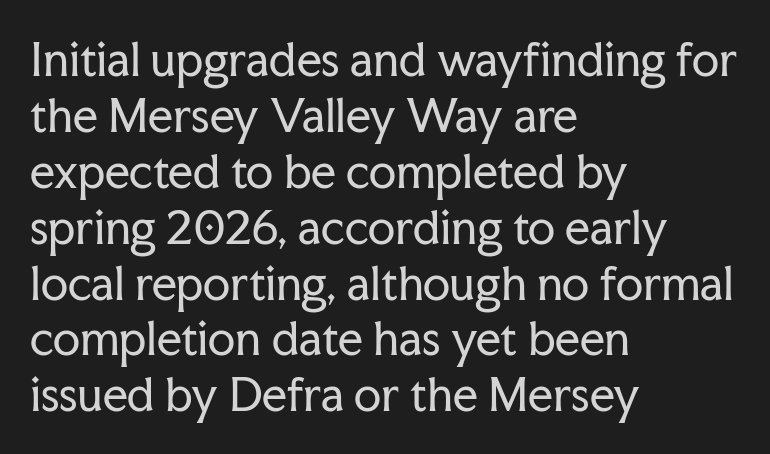
The image shows 44 px regular-weight serif type, upright; set left-aligned, normal line spacing (1.27x), normal letter spacing, not underlined; low stroke contrast and a medium x-height.
